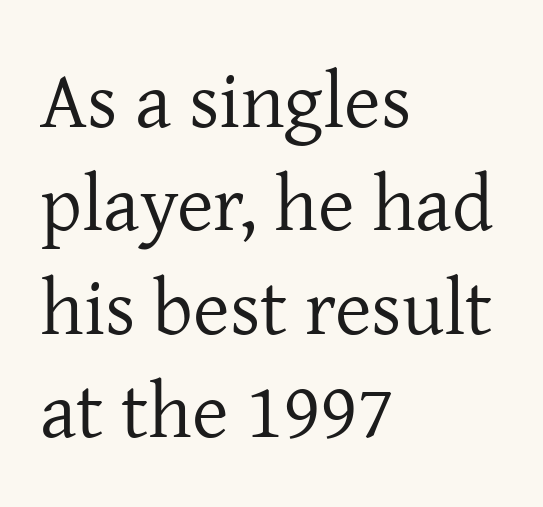
{"serif": "yes", "italic": "no", "bold": "no", "weight": "regular", "width": "normal", "stroke_contrast": "low", "x_height": "medium", "monospaced": "no", "underline": "no", "align": "left", "line_spacing": "normal", "line_spacing_ratio": 1.31, "letter_spacing": "normal", "letter_spacing_em": 0.0, "glyph_px": 79}
